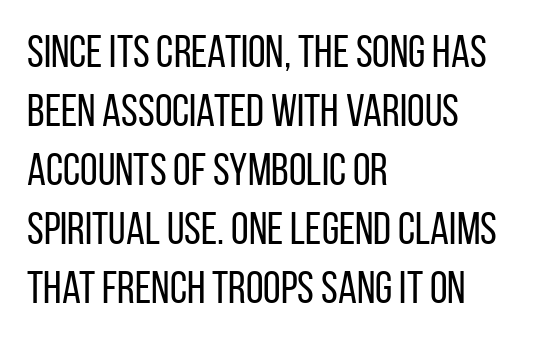
These lines sit exactly where default settings would place them. The typesetter chose a ragged-right arrangement here. The foot of each line stays bare and open. Ordinary non-slanted type is in use.
